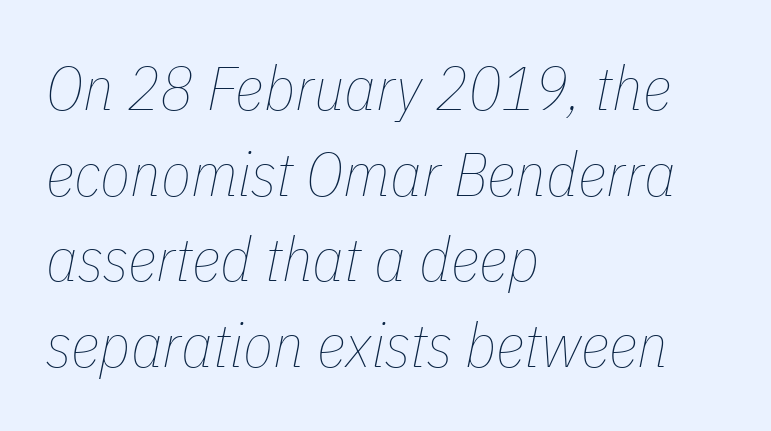
Q: Is the text bold? A: No.
Q: Is the text italic (slanted)? A: Yes, it leans right by about 11 degrees.
Q: Is the text underlined? A: No.
Q: How is the paragraph aligned? A: Left-aligned.
Q: Is the spacing between letters normal or unusually wide? A: Normal.
Q: Is the spacing between lines tight, normal or loose? A: Normal.
Q: Width (condensed, normal, or wide)? A: Condensed.
Q: Stroke contrast? A: Low.
Q: x-height? A: Medium.
Q: Monospaced? A: No.
